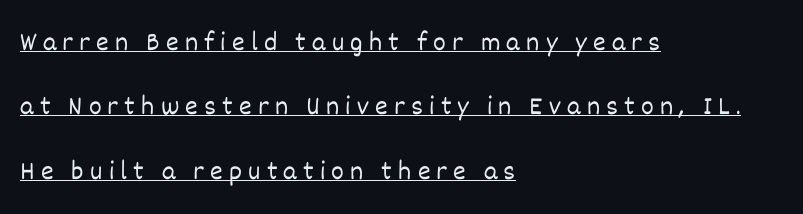
{"italic": "no", "bold": "no", "underline": "yes", "align": "left", "line_spacing": "loose", "line_spacing_ratio": 2.38, "letter_spacing": "wide", "letter_spacing_em": 0.23, "glyph_px": 27}
